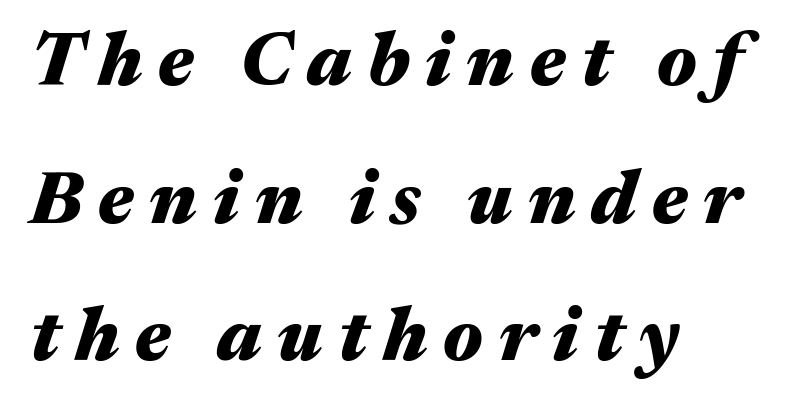
The letterforms stand isolated, each surrounded by extra space. Summary of weight: heavy, a full bold. Nobody drew a line under any word here. Designer's note — italics engaged.
